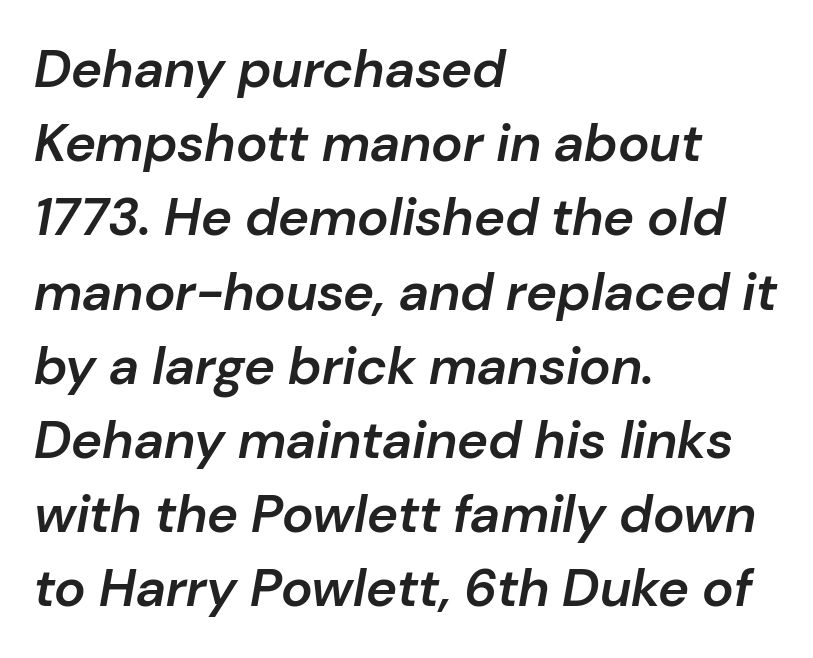
This is the in-between weight designers call semibold or demi. You could not count columns in this text — the font is proportionally spaced. Slanted lettering throughout. Tracking here is standard; glyphs follow each other at the usual distance.
